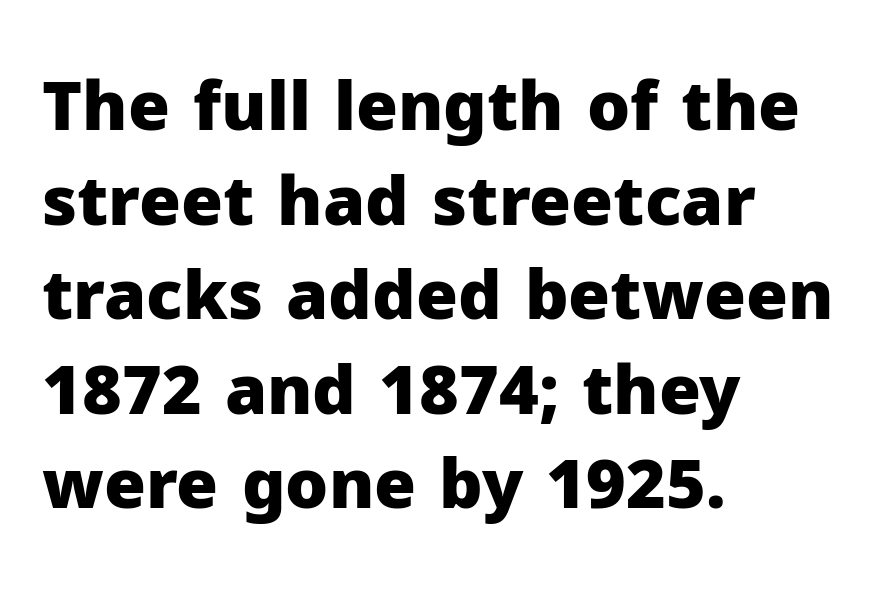
{"serif": "no", "italic": "no", "bold": "yes", "weight": "heavy", "width": "normal", "stroke_contrast": "low", "x_height": "medium", "monospaced": "no", "underline": "no", "align": "left", "line_spacing": "normal", "line_spacing_ratio": 1.39, "letter_spacing": "normal", "letter_spacing_em": 0.0, "glyph_px": 68}
